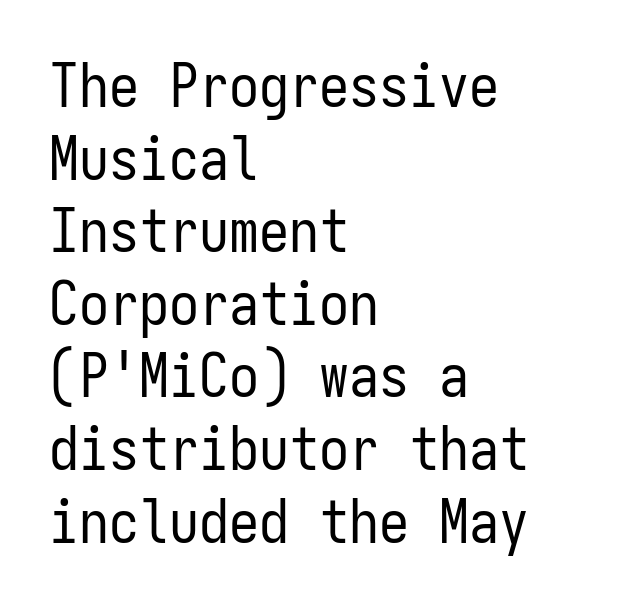
{"serif": "no", "italic": "no", "bold": "no", "weight": "regular", "width": "condensed", "stroke_contrast": "low", "x_height": "medium", "monospaced": "yes", "underline": "no", "align": "left", "line_spacing_ratio": 1.21, "letter_spacing": "normal", "letter_spacing_em": 0.0, "glyph_px": 60}
